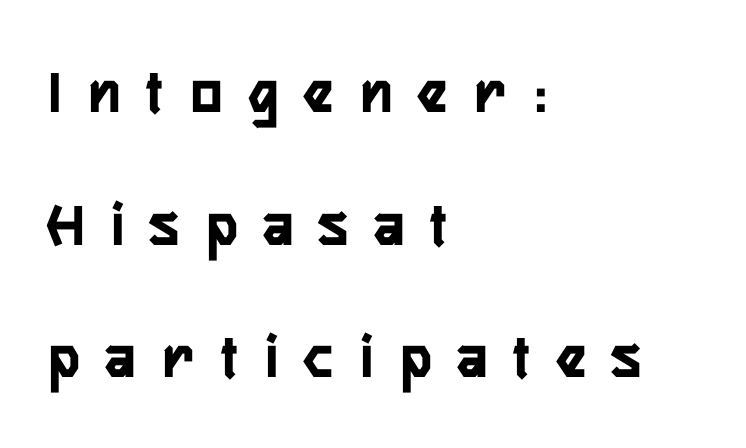
This sample has the flowing, uneven cadence of proportional lettering. Tall strokes in this sample are plumb rather than angled. The text was rendered using a sans face with plain stroke endings. The setting favours the left margin, as ordinary paragraphs usually do. The gap between lines stays unmarked. You could fit nearly another row in the gap between these rows.
